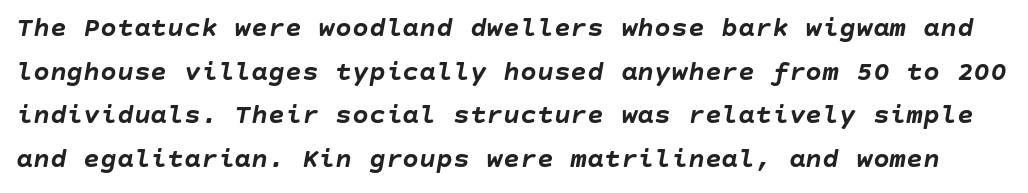
The strokes are fattened all the way to bold. A clean baseline with only descenders dipping below it. Caption: standard tracking, unaltered. If you drew a line through each stem, it would be angled. The designer left line spacing at the default.
